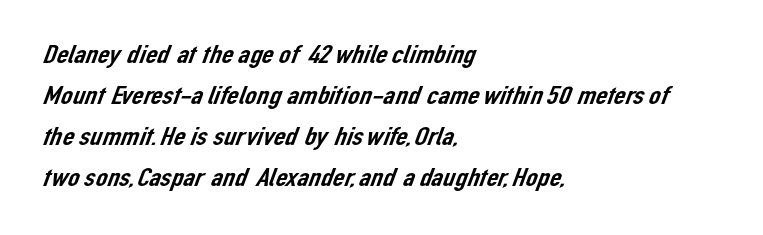
The image shows 26 px text type; set left-aligned, normal line spacing (1.58x), normal letter spacing, not underlined.
